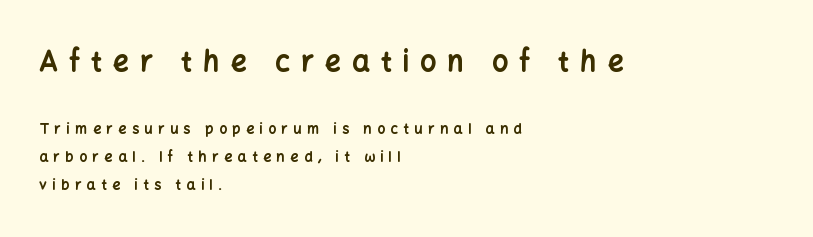
Compare the two chunks: the upper has the greater cap height. There is plenty of visible air inserted between adjacent glyphs. The strokes are fattened all the way to bold. What kind of face is this? One without serifs — a sans.
